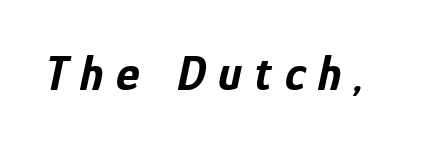
Tracking value appears strongly positive — letters spread wide. A clean baseline with only descenders dipping below it. The rendering uses natural spacing where letterforms have individual widths. Heavy, bold letterforms.
